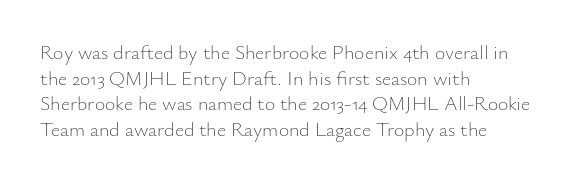
Q: Is the text bold? A: No.
Q: Is the text italic (slanted)? A: No, it is upright.
Q: Is the text underlined? A: No.
Q: How is the paragraph aligned? A: Left-aligned.
Q: Is the spacing between letters normal or unusually wide? A: Normal.
Q: Is the spacing between lines tight, normal or loose? A: Normal.
